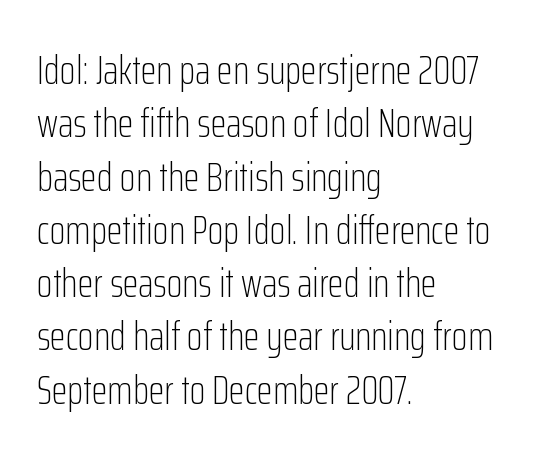
The image shows 41 px light, condensed sans-serif type, upright; set left-aligned, normal line spacing (1.3x), normal letter spacing, not underlined; low stroke contrast and a medium x-height.
